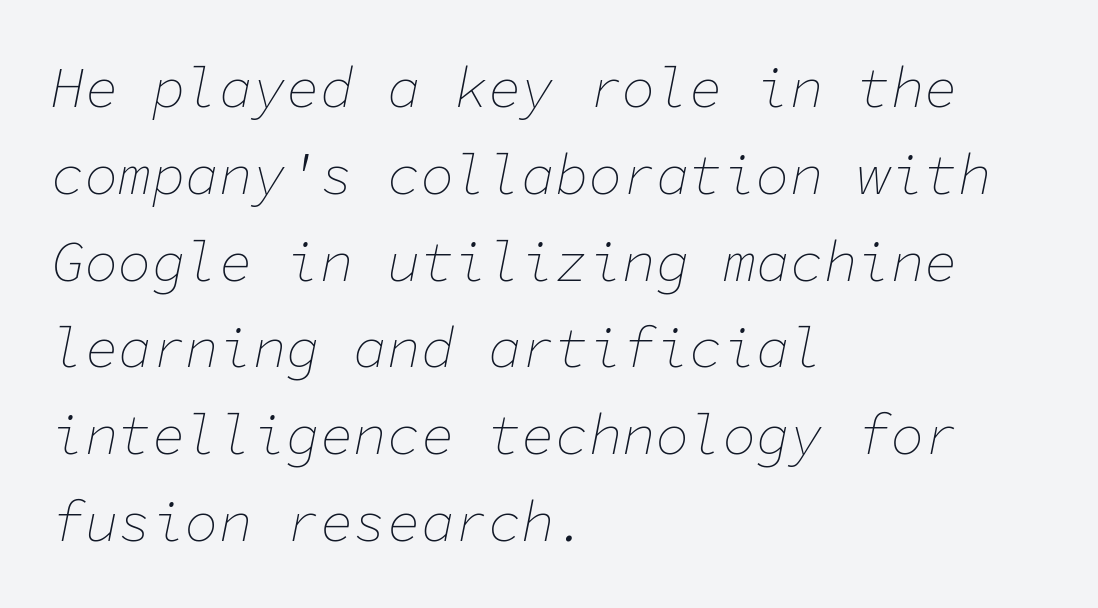
Does the lettering tilt? It does — this is italic. Think standard paragraph weight, or any step lighter than that. The passage shown is typed in a monospace face where columns stay perfectly aligned. Baseline-to-baseline distance is the conventional proportion of letter height. The rag falls on the right side of this text block.
